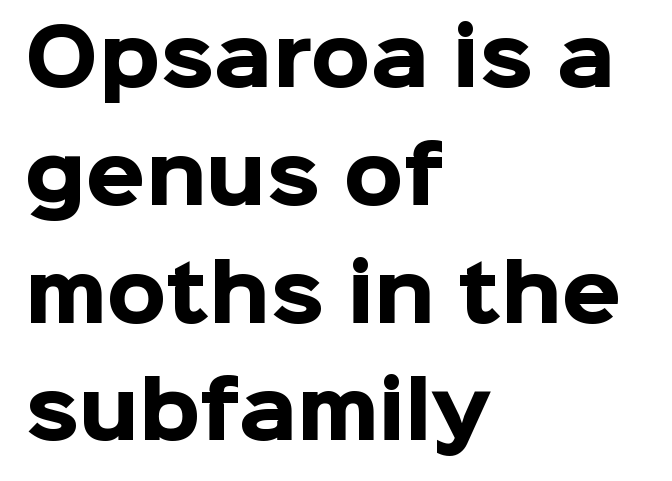
{"serif": "no", "italic": "no", "bold": "yes", "weight": "heavy", "width": "normal", "stroke_contrast": "low", "x_height": "medium", "monospaced": "no", "underline": "no", "align": "left", "line_spacing": "normal", "line_spacing_ratio": 1.55, "letter_spacing": "normal", "letter_spacing_em": 0.0, "glyph_px": 76}
